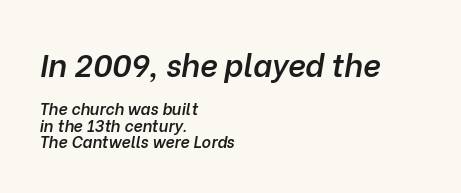
The image shows 31 px semibold type, italic (leaning right); set left-aligned, tight line spacing (1.02x), normal letter spacing, not underlined; the first (top) block is 1.94x larger; low stroke contrast and a medium x-height.
